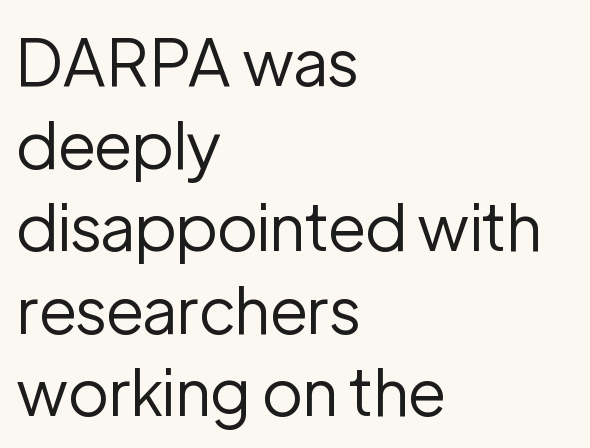
Words appear dense and cohesive because spacing is normal. The compositor pushed each line to the left boundary. Varying glyph widths throughout — classic text-font behaviour. Nobody drew a line under any word here. The face used here is a sans, in the tradition of grotesques and geometrics. The font sits on the lighter half of the weight spectrum, regular included.
